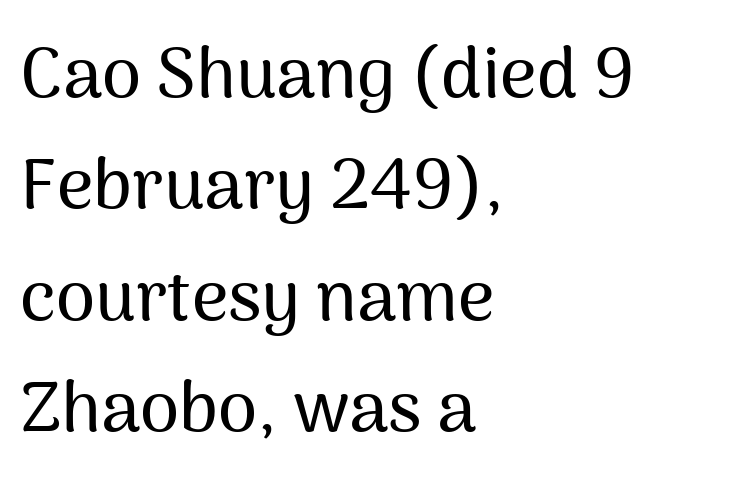
In terms of leading, this rendering sits right in the middle. Nope, not italic — everything's standing straight. Nope, no serifs anywhere on these letters. No extra tracking has been applied to these lines.
